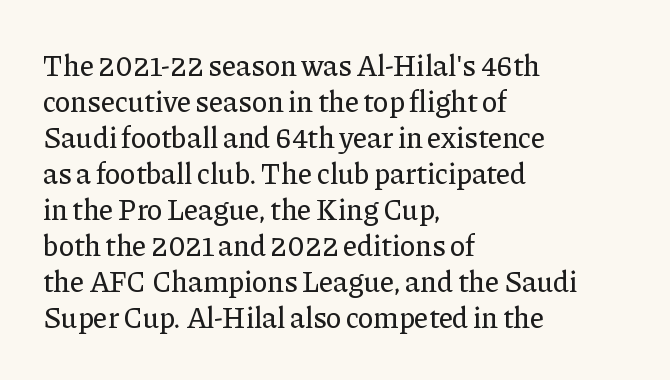
Q: Is the text italic (slanted)? A: No, it is upright.
Q: Is the typeface a serif or a sans-serif typeface? A: Serif.
Q: Is the text underlined? A: No.
Q: How is the paragraph aligned? A: Left-aligned.
Q: Is the spacing between letters normal or unusually wide? A: Normal.
Q: Width (condensed, normal, or wide)? A: Normal.
Q: Stroke contrast? A: Low.
Q: x-height? A: Medium.
Q: Monospaced? A: No.
